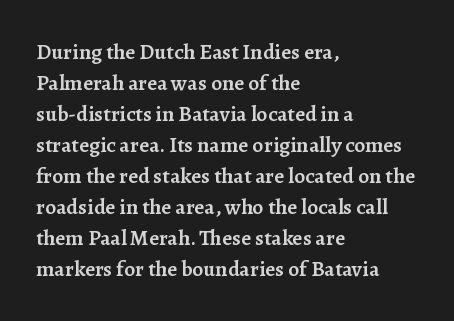
{"italic": "no", "bold": "semi", "underline": "no", "align": "left", "line_spacing": "normal", "line_spacing_ratio": 1.41, "letter_spacing": "normal", "letter_spacing_em": 0.0, "glyph_px": 22}
